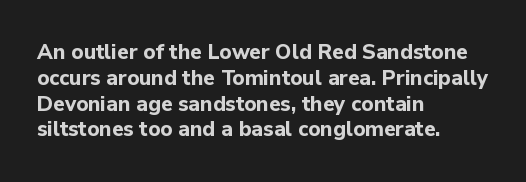
The letters stand upright; this is a roman face. Every row of glyphs begins at an identical x-position on the left. Between one letter and the next there's only the usual sliver of space. Caption: bold face, heavy strokes.
